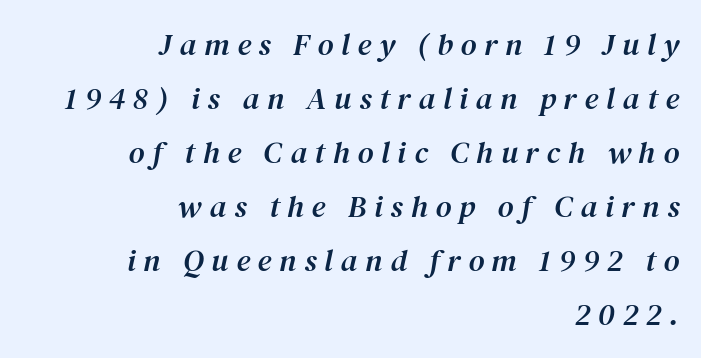
The image shows 31 px serif type, italic (leaning right); set right-aligned, line spacing 1.74x, unusually wide letter spacing (+0.25 em), not underlined; medium stroke contrast and a medium x-height.
